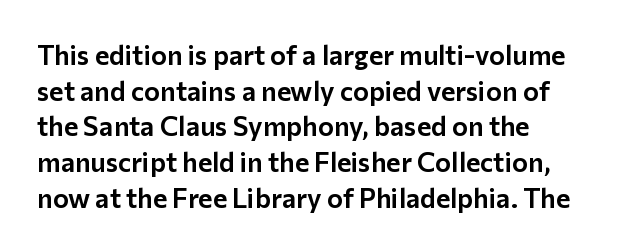
Line spacing here is normal. In terms of posture, this sample is upright. A bare baseline throughout the passage. Does the copy run flush right? No — it runs flush left. You could call the tracking neutral — neither tight nor loose.
